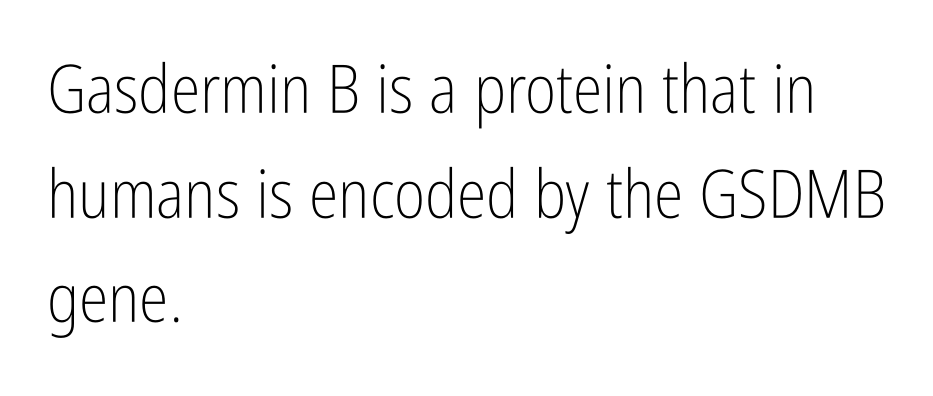
Q: Is the text bold? A: No.
Q: Is the text italic (slanted)? A: No, it is upright.
Q: Is the typeface a serif or a sans-serif typeface? A: Sans-serif.
Q: Is the text underlined? A: No.
Q: How is the paragraph aligned? A: Left-aligned.
Q: Is the spacing between letters normal or unusually wide? A: Normal.
Q: Is the spacing between lines tight, normal or loose? A: Normal.
Q: Width (condensed, normal, or wide)? A: Condensed.
Q: Stroke contrast? A: Low.
Q: x-height? A: Medium.
Q: Monospaced? A: No.
